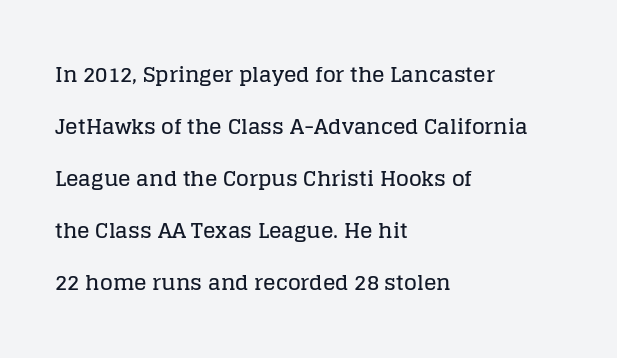
The image shows 21 px text type, upright; set left-aligned, loose line spacing (2.48x), normal letter spacing, not underlined.
